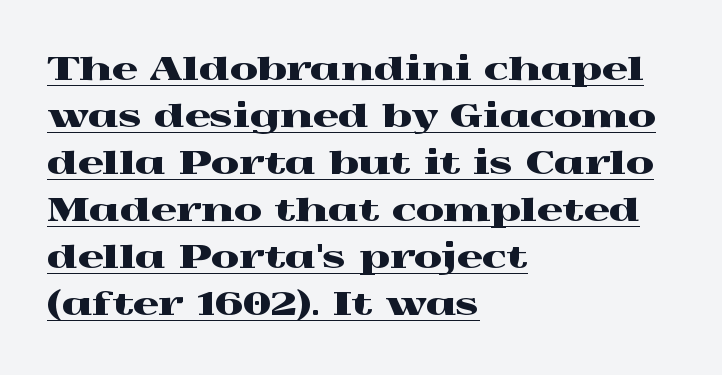
{"serif": "yes", "italic": "no", "width": "wide", "x_height": "medium", "monospaced": "no", "underline": "yes", "align": "left", "line_spacing": "normal", "line_spacing_ratio": 1.47, "letter_spacing": "normal", "letter_spacing_em": 0.0, "glyph_px": 32}
